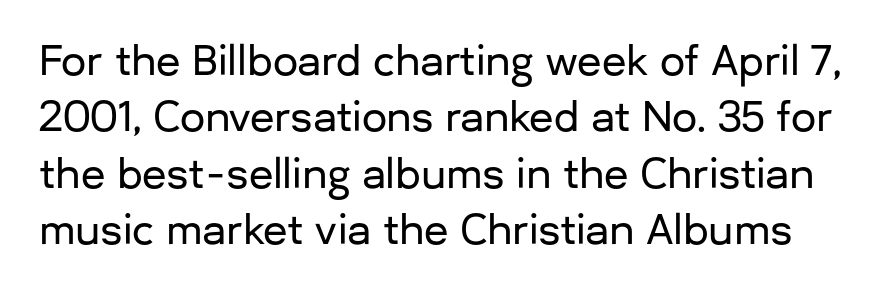
Each row of text sits above clean, open space. Varying glyph widths throughout — classic text-font behaviour. Unlike italic type, these characters show no tilt at all. Stroke terminals: plain, sans-serif. The type is set solid horizontally, with unmodified tracking. A normal amount of white space separates one row of letters from the next.
